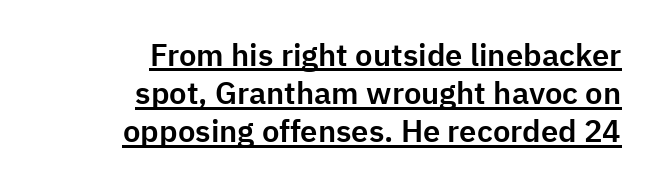
In terms of letterform style, serifs are entirely absent. The letters advance in unequal steps, a hallmark of proportional type. Honestly, the underline is the first thing you notice here. Where is the straight margin? On the right. Characters remain perfectly vertical along every line.
